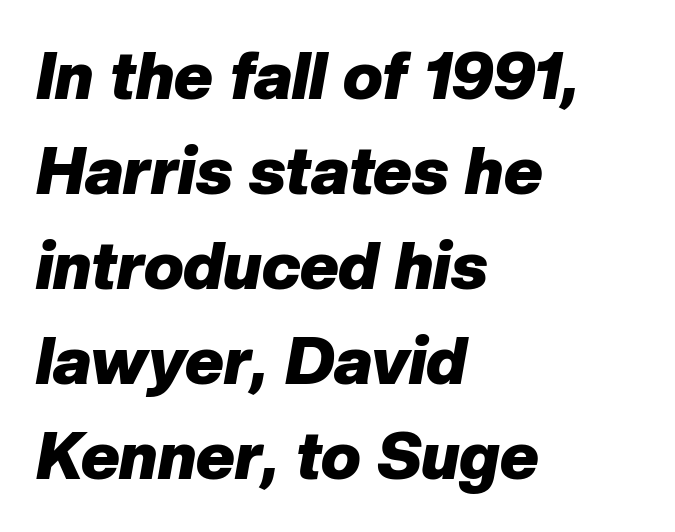
{"italic": "yes", "lean": "right", "slant_degrees": 10, "bold": "yes", "weight": "heavy", "width": "normal", "stroke_contrast": "low", "x_height": "medium", "monospaced": "no", "underline": "no", "align": "left", "line_spacing": "normal", "line_spacing_ratio": 1.44, "letter_spacing": "normal", "letter_spacing_em": 0.0, "glyph_px": 66}
